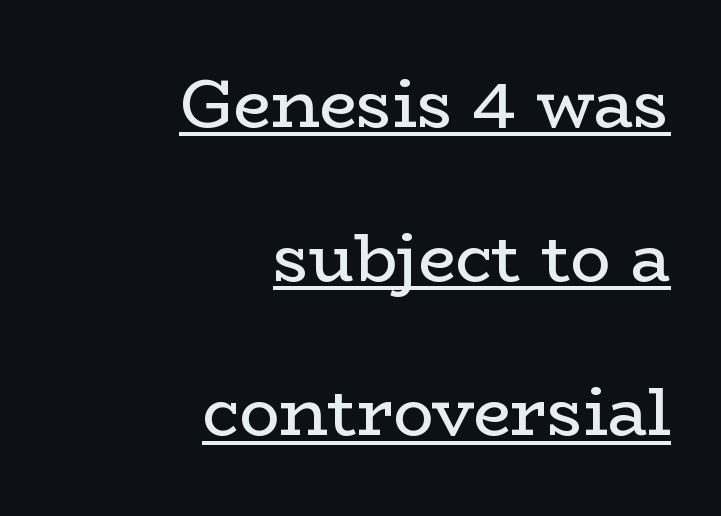
{"serif": "yes", "italic": "no", "bold": "no", "weight": "regular", "width": "wide", "stroke_contrast": "low", "x_height": "medium", "monospaced": "no", "underline": "yes", "align": "right", "line_spacing": "loose", "line_spacing_ratio": 2.3, "letter_spacing": "normal", "letter_spacing_em": 0.0, "glyph_px": 67}
